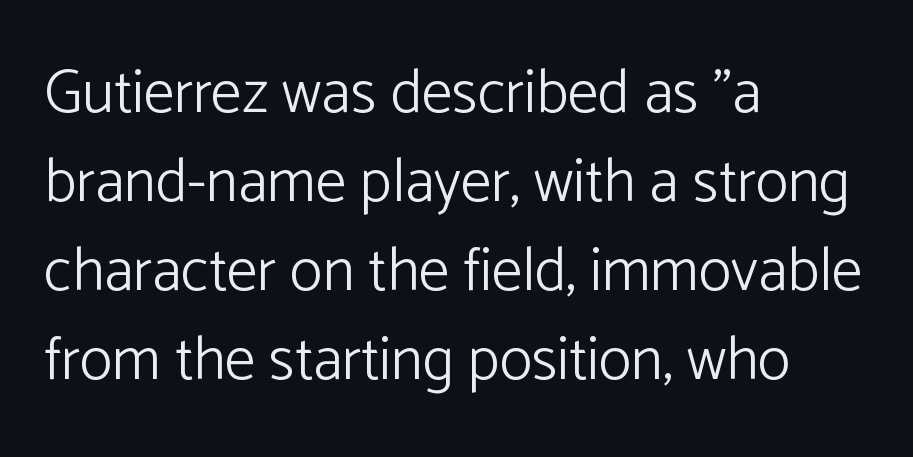
The image shows 61 px light sans-serif type, upright; set left-aligned, normal line spacing (1.46x), normal letter spacing, not underlined; low stroke contrast and a medium x-height.
